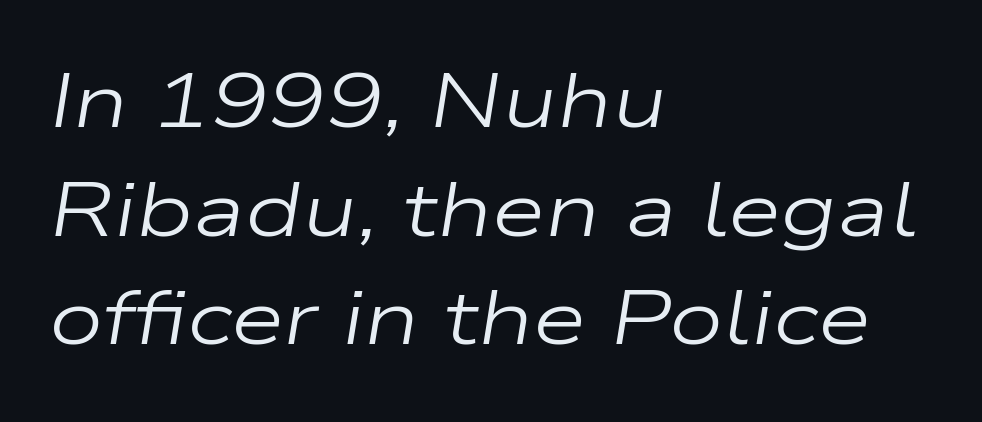
The image shows 77 px regular-weight, wide type, italic (leaning right); set left-aligned, normal line spacing (1.41x), normal letter spacing, not underlined; low stroke contrast and a medium x-height.
